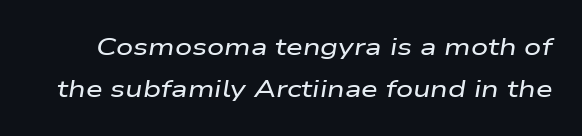
The image shows 24 px text type, italic (leaning right); set line spacing 1.74x, normal letter spacing, not underlined.
